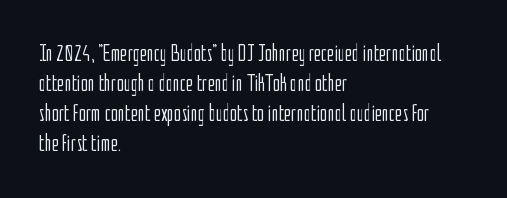
{"italic": "no", "bold": "no", "underline": "no", "align": "left", "line_spacing": "normal", "line_spacing_ratio": 1.25, "letter_spacing": "normal", "letter_spacing_em": 0.0, "glyph_px": 24}
